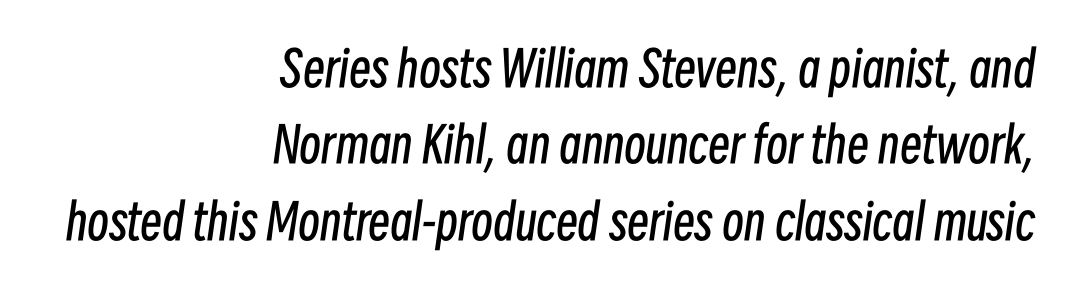
The image shows 49 px regular-weight, condensed type, italic (leaning right); set right-aligned, normal line spacing (1.56x), normal letter spacing, not underlined; low stroke contrast and a medium x-height.
